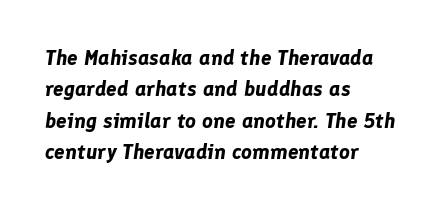
Q: Is the text bold? A: Yes.
Q: Is the text italic (slanted)? A: Yes, it leans right by about 8 degrees.
Q: Is the text underlined? A: No.
Q: How is the paragraph aligned? A: Left-aligned.
Q: Is the spacing between letters normal or unusually wide? A: Normal.
Q: Is the spacing between lines tight, normal or loose? A: Normal.
